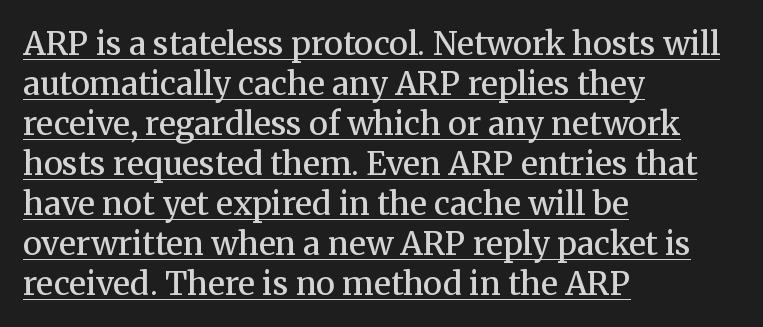
What stands out about the letter spacing? Nothing — it is the standard amount. Font category for this specimen: serif. You can tell it's not italic because the verticals are truly vertical. The passage shown is typed in a proportional face where columns would drift. These lines sit exactly where default settings would place them. The passage shown is underscored from start to finish.
